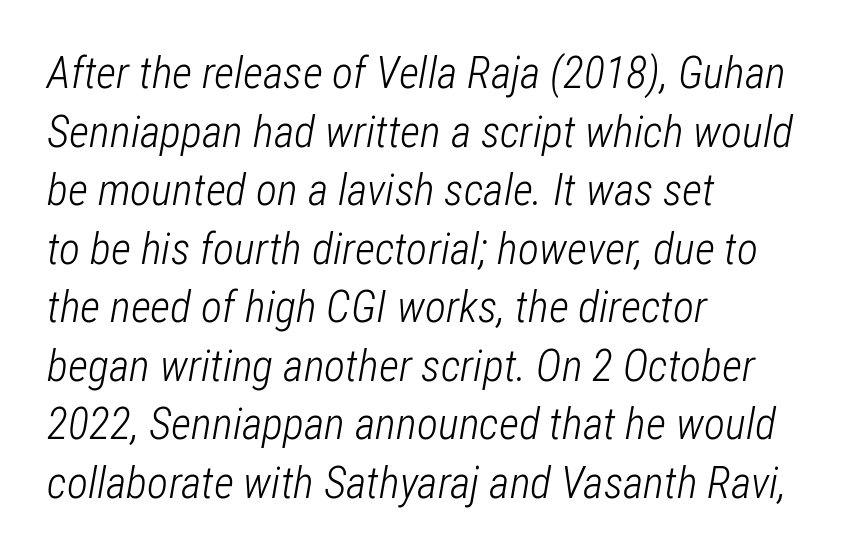
{"italic": "yes", "lean": "right", "slant_degrees": 12, "bold": "no", "weight": "light", "width": "condensed", "stroke_contrast": "low", "x_height": "medium", "monospaced": "no", "underline": "no", "align": "left", "line_spacing": "normal", "line_spacing_ratio": 1.33, "letter_spacing": "normal", "letter_spacing_em": 0.0, "glyph_px": 44}
